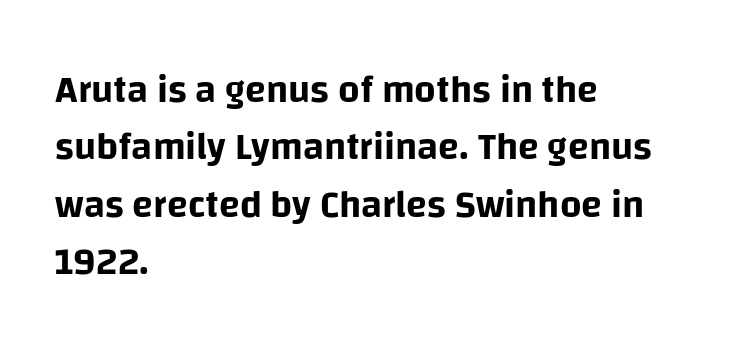
Q: Is the text italic (slanted)? A: No, it is upright.
Q: Is the typeface a serif or a sans-serif typeface? A: Sans-serif.
Q: Is the text underlined? A: No.
Q: How is the paragraph aligned? A: Left-aligned.
Q: Is the spacing between letters normal or unusually wide? A: Normal.
Q: Is the spacing between lines tight, normal or loose? A: Normal.
Q: Width (condensed, normal, or wide)? A: Normal.
Q: Stroke contrast? A: Low.
Q: x-height? A: Large.
Q: Monospaced? A: No.
